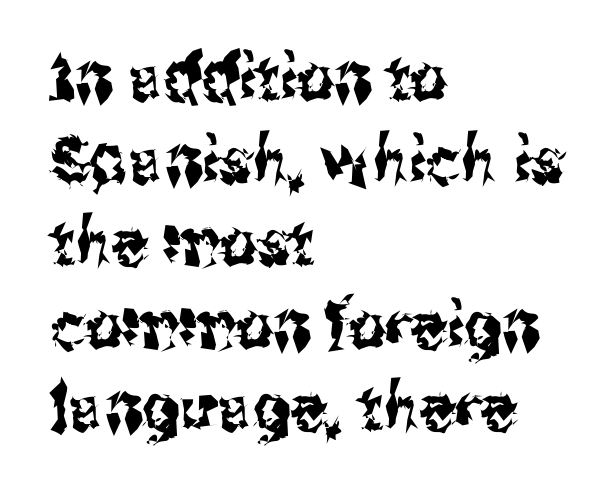
Q: Is the text italic (slanted)? A: No, it is upright.
Q: Is the typeface a serif or a sans-serif typeface? A: Sans-serif.
Q: Is the text underlined? A: No.
Q: How is the paragraph aligned? A: Left-aligned.
Q: Is the spacing between letters normal or unusually wide? A: Normal.
Q: Is the spacing between lines tight, normal or loose? A: Normal.
Q: Width (condensed, normal, or wide)? A: Condensed.
Q: Stroke contrast? A: Medium.
Q: x-height? A: Medium.
Q: Monospaced? A: No.
